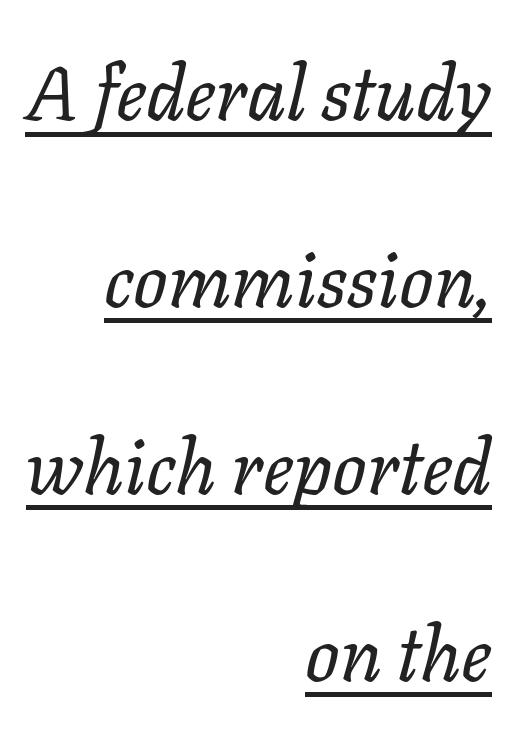
{"italic": "yes", "lean": "right", "slant_degrees": 11, "bold": "no", "weight": "regular", "width": "normal", "stroke_contrast": "low", "x_height": "medium", "monospaced": "no", "underline": "yes", "align": "right", "line_spacing": "loose", "line_spacing_ratio": 2.46, "letter_spacing": "normal", "letter_spacing_em": 0.0, "glyph_px": 76}
